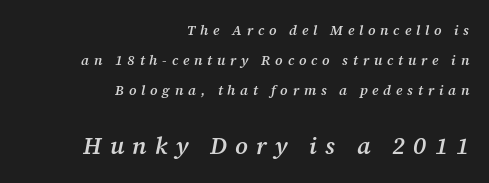
Quick note: interline space is abundant. Horizontal alignment here is rightward, an uncommon choice for prose. Characters are canted at an angle relative to the baseline's perpendicular. The later block is typeset at a bigger size than the earlier block.
